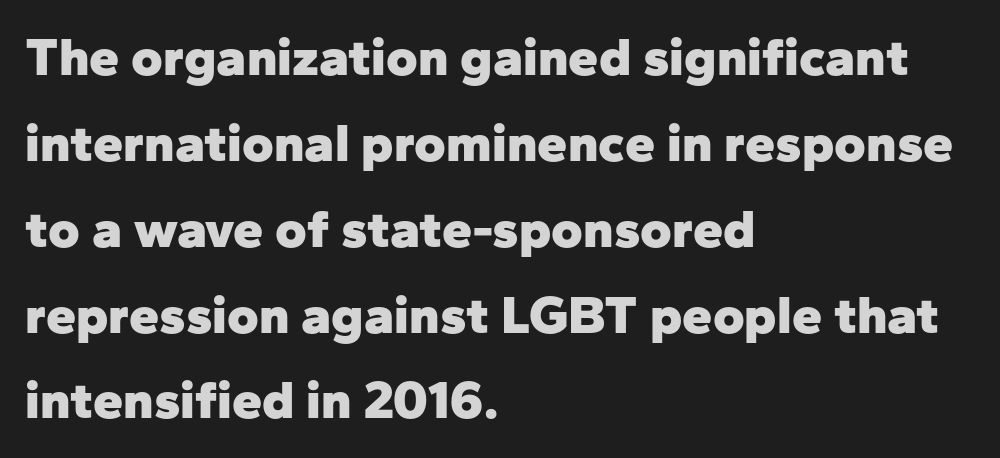
The image shows 54 px heavy sans-serif type, upright; set left-aligned, normal line spacing (1.59x), normal letter spacing, not underlined; low stroke contrast and a medium x-height.
